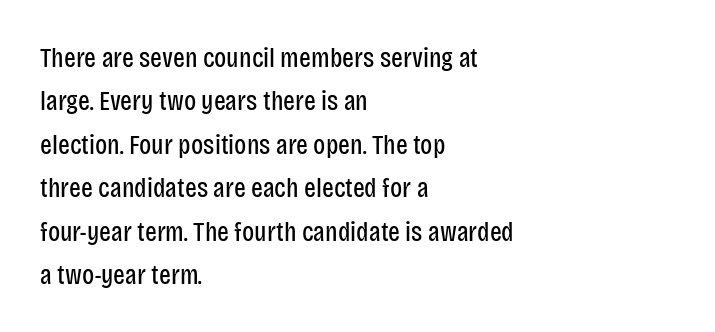
This sample is left-justified, so line endings fall wherever the words run out. If you measured baseline to baseline, you'd find a middling distance. Glance below the letters and you will spot only blank space. The face looks like a standard text weight, possibly lighter. The horizontal fit of the characters is conventional and even. Do the characters align in a grid? No, the font is proportional.
